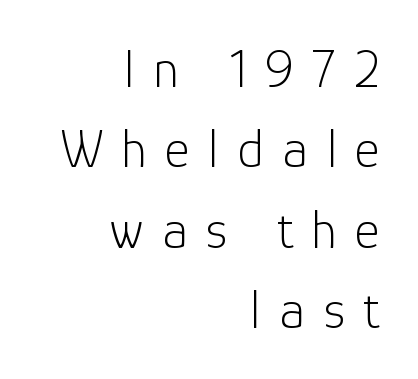
{"serif": "no", "italic": "no", "bold": "no", "weight": "light", "width": "normal", "stroke_contrast": "low", "x_height": "medium", "monospaced": "no", "underline": "no", "align": "right", "line_spacing": "normal", "line_spacing_ratio": 1.49, "letter_spacing": "wide", "letter_spacing_em": 0.34, "glyph_px": 54}
